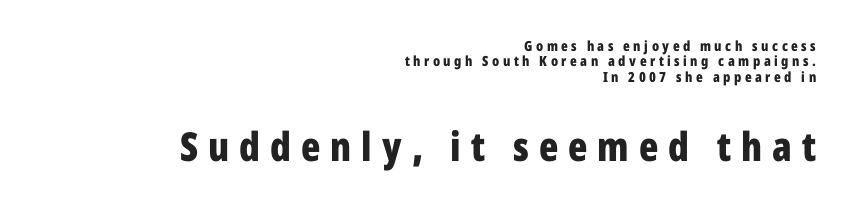
Q: Is the text bold? A: Yes.
Q: Is the text italic (slanted)? A: No, it is upright.
Q: Is the typeface a serif or a sans-serif typeface? A: Sans-serif.
Q: Is the text underlined? A: No.
Q: How is the paragraph aligned? A: Right-aligned.
Q: Is the spacing between letters normal or unusually wide? A: Unusually wide.
Q: Is the spacing between lines tight, normal or loose? A: Tight.
Q: Which block of text is set in a larger size, the first (top) or the second (bottom)? A: The second (bottom) one.
Q: Width (condensed, normal, or wide)? A: Condensed.
Q: Stroke contrast? A: Low.
Q: x-height? A: Medium.
Q: Monospaced? A: No.
